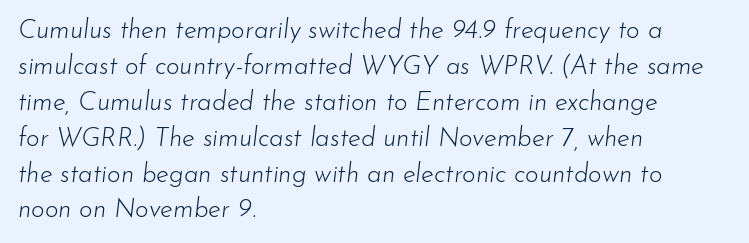
Descenders hang freely into open space. The designer left line spacing at the default. The rag falls on the right side of this text block. Glyph-to-glyph distance matches everyday printed text. This is oblique type, the kind used for emphasis or titles.
